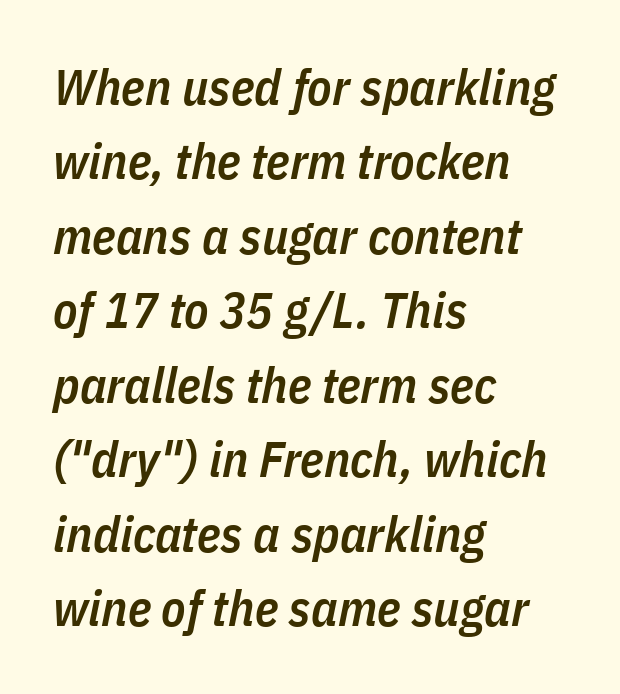
{"italic": "yes", "lean": "right", "slant_degrees": 11, "bold": "semi", "weight": "semibold", "width": "condensed", "stroke_contrast": "low", "x_height": "medium", "monospaced": "no", "underline": "no", "align": "left", "line_spacing": "normal", "line_spacing_ratio": 1.49, "letter_spacing": "normal", "letter_spacing_em": 0.0, "glyph_px": 50}
